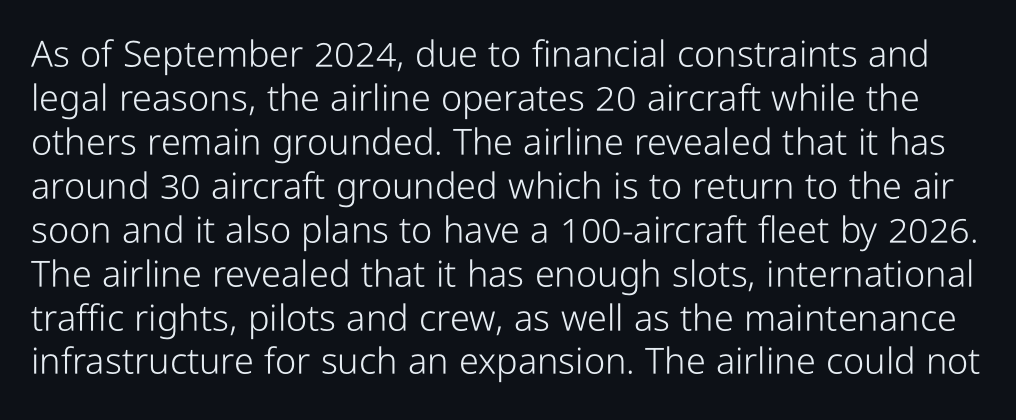
Q: Is the text bold? A: No.
Q: Is the text italic (slanted)? A: No, it is upright.
Q: Is the typeface a serif or a sans-serif typeface? A: Sans-serif.
Q: Is the text underlined? A: No.
Q: Is the spacing between letters normal or unusually wide? A: Normal.
Q: Width (condensed, normal, or wide)? A: Condensed.
Q: Stroke contrast? A: Low.
Q: x-height? A: Medium.
Q: Monospaced? A: No.
